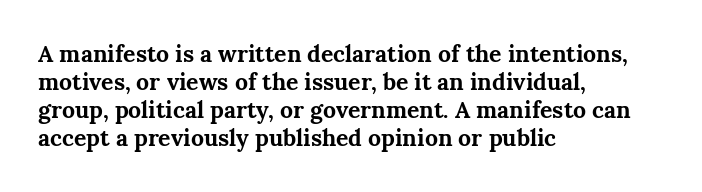
Q: Is the text bold? A: Yes.
Q: Is the text italic (slanted)? A: No, it is upright.
Q: Is the text underlined? A: No.
Q: How is the paragraph aligned? A: Left-aligned.
Q: Is the spacing between letters normal or unusually wide? A: Normal.
